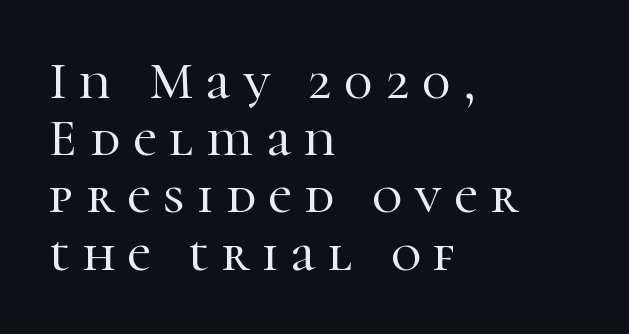
The image shows 52 px serif type, upright; set left-aligned, tight line spacing (1.1x), unusually wide letter spacing (+0.25 em), not underlined; high stroke contrast and a medium x-height.
